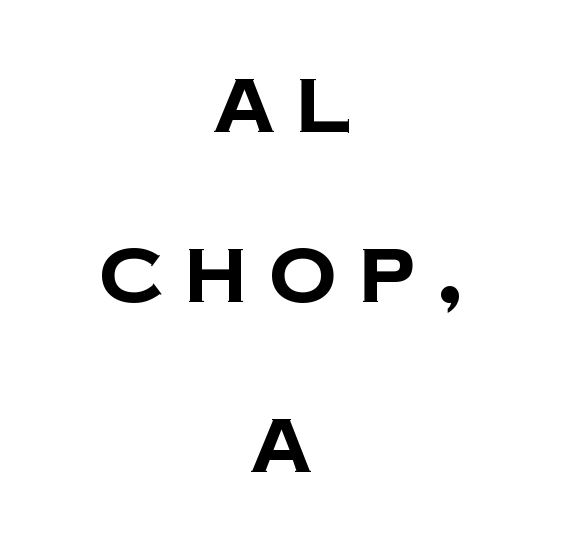
{"serif": "no", "bold": "yes", "weight": "bold", "width": "normal", "stroke_contrast": "low", "x_height": "large", "monospaced": "no", "underline": "no", "align": "center", "line_spacing": "loose", "line_spacing_ratio": 2.24, "letter_spacing": "wide", "letter_spacing_em": 0.27, "glyph_px": 76}
